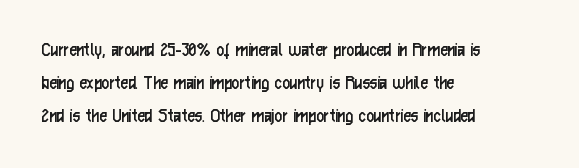
Q: Is the text bold? A: No.
Q: Is the text italic (slanted)? A: No, it is upright.
Q: Is the text underlined? A: No.
Q: How is the paragraph aligned? A: Left-aligned.
Q: Is the spacing between letters normal or unusually wide? A: Normal.
Q: Is the spacing between lines tight, normal or loose? A: Normal.
